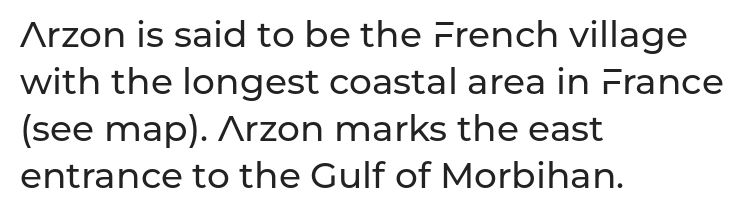
Summary of vertical rhythm: regular, with standard interline spacing. Between one letter and the next there's only the usual sliver of space. Type style note: lacks serifs. Is this a fixed-width face? No — the glyphs have proportional, varying widths. Descenders are the only things crossing below the line.
